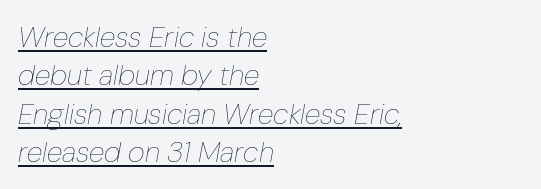
The image shows 29 px thin, condensed type, italic (leaning right); set left-aligned, normal line spacing (1.32x), normal letter spacing, underlined; low stroke contrast and a medium x-height.
